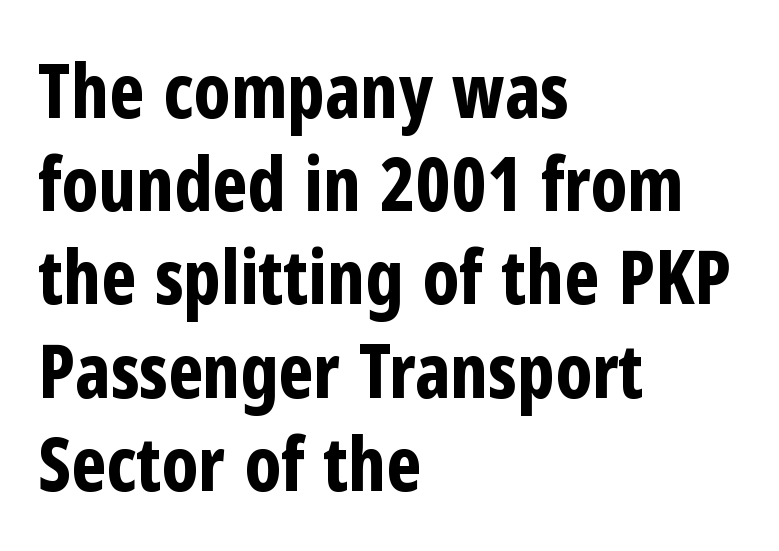
Leading matches the norm, producing a regular column. It's the straight-up-and-down kind of type. Bold? Absolutely — the strokes are thick and heavy. In CSS terms this would be text-align: left. Are there feet on the stems? There aren't — it's a sans.
